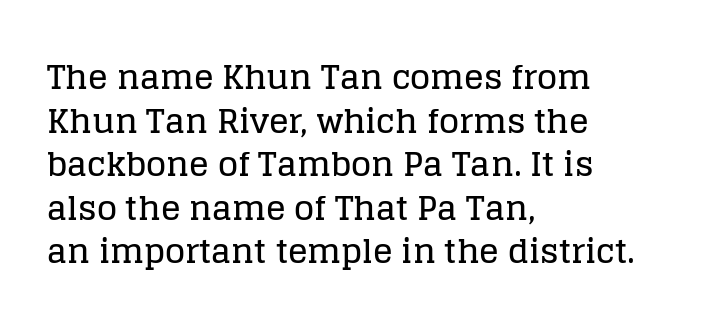
Vertically, the passage feels balanced, rows spaced as you'd expect. The string is rendered with underlining switched off. Short note: letters normally spaced. Spacing verdict: proportional, widths tailored to each character. Rendered with straight, roman letterforms. Where is the straight margin? On the left.
